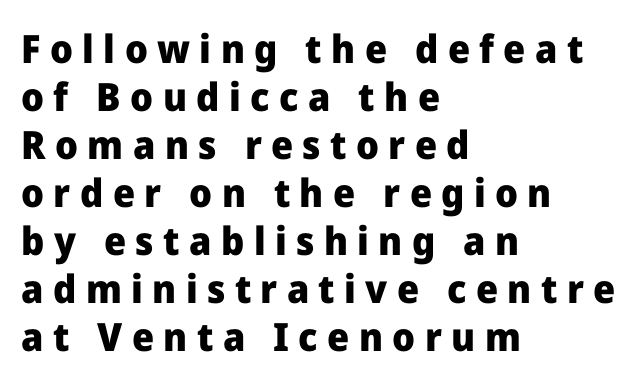
The image shows 39 px heavy sans-serif type, upright; set left-aligned, line spacing 1.23x, unusually wide letter spacing (+0.24 em), not underlined; low stroke contrast and a medium x-height.
